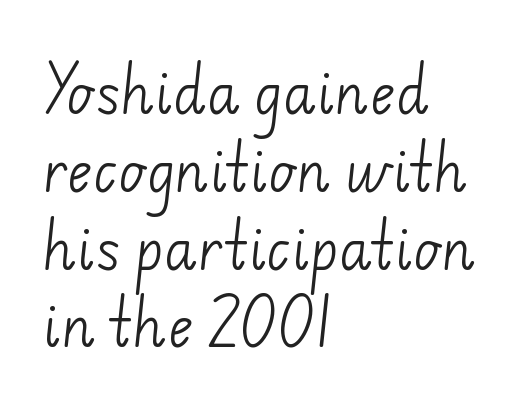
The image shows 54 px light sans-serif type; set left-aligned, normal line spacing (1.44x), normal letter spacing, not underlined; low stroke contrast and a small x-height.
